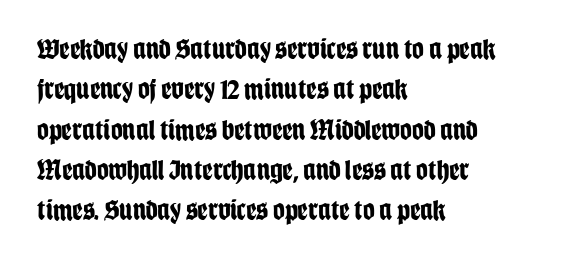
Q: Is the text bold? A: Yes.
Q: Is the text italic (slanted)? A: No, it is upright.
Q: Is the typeface a serif or a sans-serif typeface? A: Sans-serif.
Q: Is the text underlined? A: No.
Q: How is the paragraph aligned? A: Left-aligned.
Q: Is the spacing between letters normal or unusually wide? A: Normal.
Q: Is the spacing between lines tight, normal or loose? A: Normal.
Q: Width (condensed, normal, or wide)? A: Condensed.
Q: Stroke contrast? A: Low.
Q: x-height? A: Large.
Q: Monospaced? A: No.
